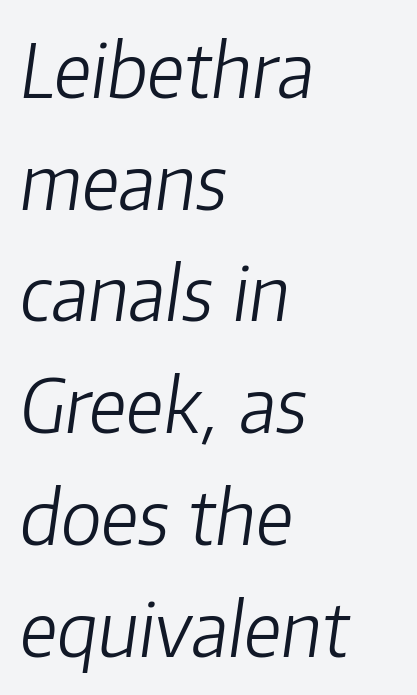
{"italic": "yes", "lean": "right", "slant_degrees": 8, "bold": "no", "weight": "light", "width": "normal", "stroke_contrast": "low", "x_height": "medium", "monospaced": "no", "underline": "no", "align": "left", "line_spacing": "normal", "line_spacing_ratio": 1.51, "letter_spacing": "normal", "letter_spacing_em": 0.0, "glyph_px": 74}
